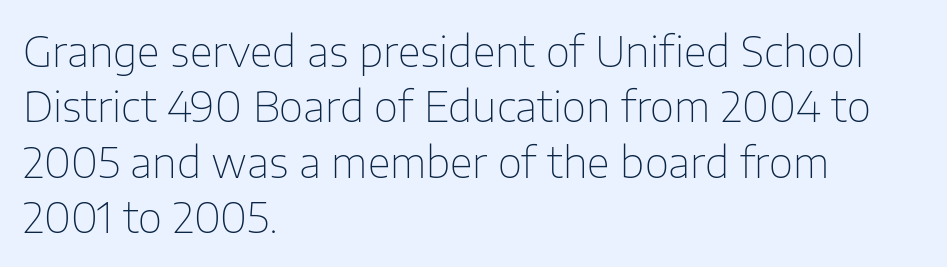
{"serif": "no", "italic": "no", "bold": "no", "weight": "thin", "width": "normal", "stroke_contrast": "low", "x_height": "medium", "monospaced": "no", "underline": "no", "align": "left", "line_spacing": "normal", "line_spacing_ratio": 1.32, "letter_spacing": "normal", "letter_spacing_em": 0.0, "glyph_px": 42}
